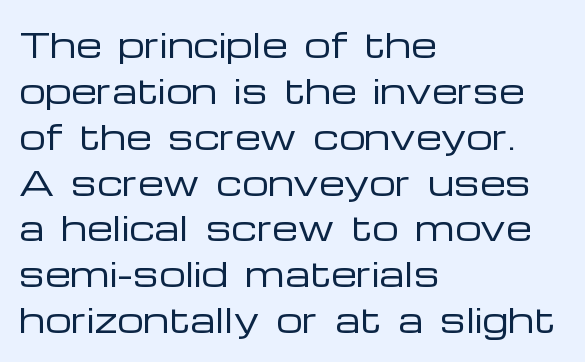
The image shows 33 px regular-weight, wide sans-serif type, upright; set left-aligned, normal line spacing (1.39x), normal letter spacing, not underlined; low stroke contrast and a medium x-height.
